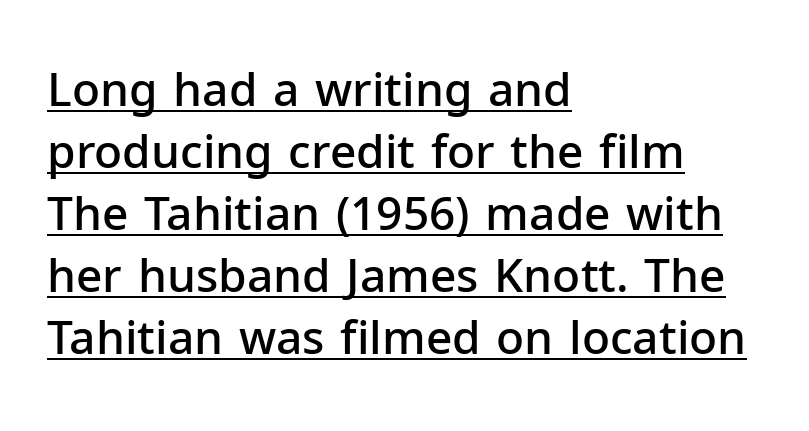
Q: Is the text bold? A: Semi-bold.
Q: Is the text italic (slanted)? A: No, it is upright.
Q: Is the typeface a serif or a sans-serif typeface? A: Sans-serif.
Q: Is the text underlined? A: Yes.
Q: How is the paragraph aligned? A: Left-aligned.
Q: Is the spacing between letters normal or unusually wide? A: Normal.
Q: Is the spacing between lines tight, normal or loose? A: Normal.
Q: Width (condensed, normal, or wide)? A: Normal.
Q: Stroke contrast? A: Low.
Q: x-height? A: Medium.
Q: Monospaced? A: No.
